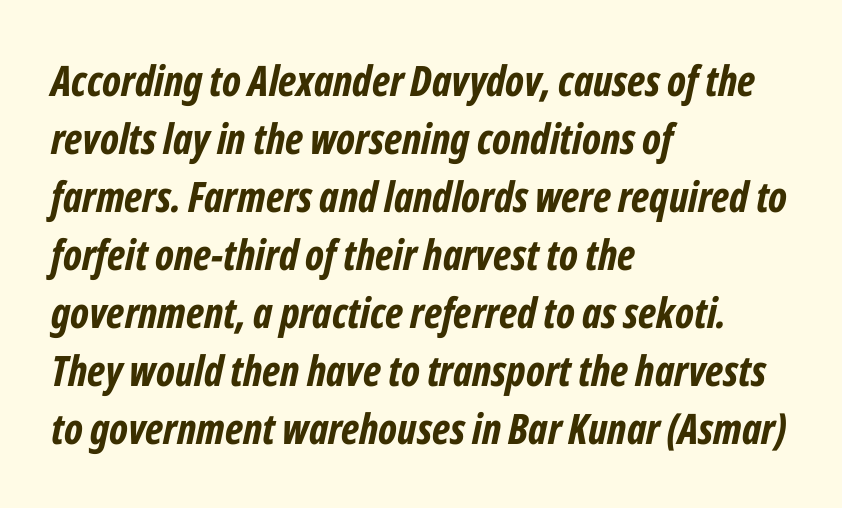
The image shows 42 px bold, condensed type, italic (leaning right); set left-aligned, normal line spacing (1.38x), normal letter spacing, not underlined; low stroke contrast and a medium x-height.
